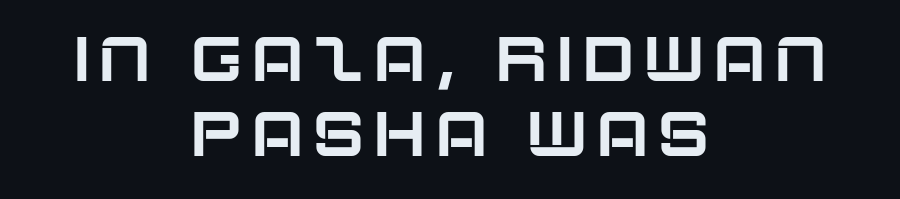
The image shows 63 px sans-serif type, upright; set centered, line spacing 1.19x, not underlined; low stroke contrast and a large x-height.
